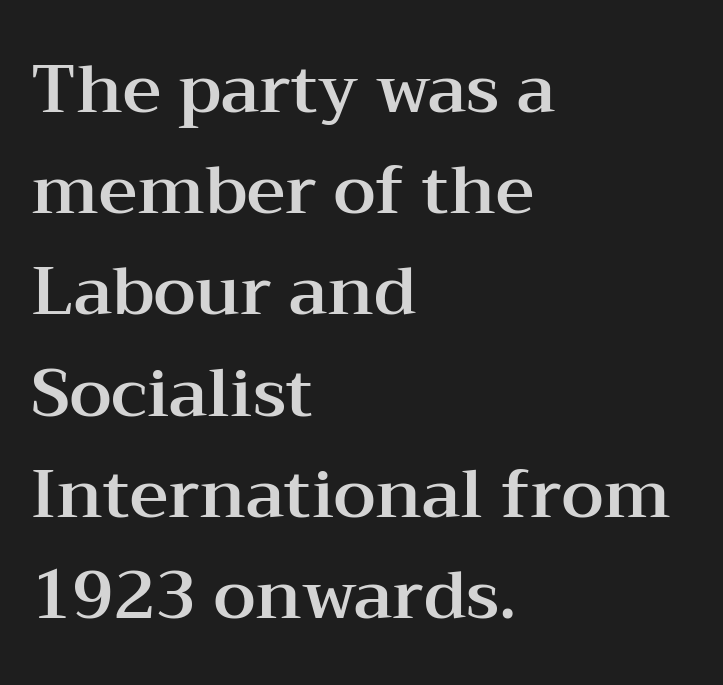
The zone under the glyphs is completely vacant. Line starts are locked; line ends wander. Upright lettering throughout. Leading matches the norm, producing a regular column. Nobody touched the tracking dial on this one. Spacing verdict: proportional, widths tailored to each character.
